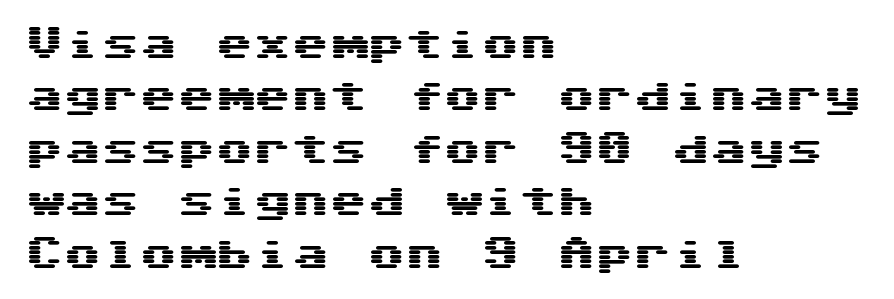
The zone under the glyphs is completely vacant. If you drew a line through each stem, it would be perfectly vertical. The rendering shows plain stroke endings on the letterforms — a sans-serif design. Layout note: lines flush left.
